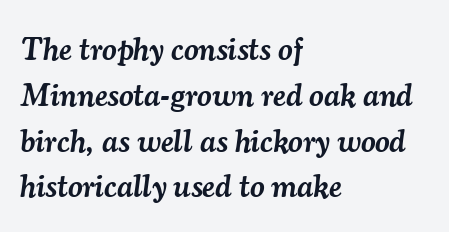
The letters advance in unequal steps, a hallmark of proportional type. Type style note: has serifs. Every character sits at an angle, as italics do. Check the space under the baseline: it is left empty. The lines in this sample share a left origin and differ only in where they stop. Line spacing here is normal.
